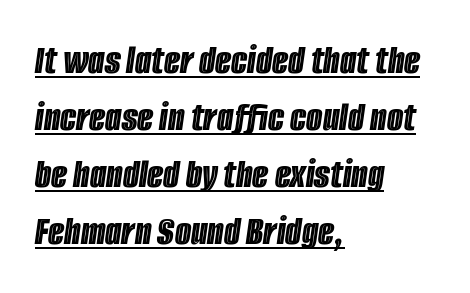
The image shows 42 px condensed type, italic (leaning right); set left-aligned, normal line spacing (1.36x), normal letter spacing, underlined; a large x-height.
